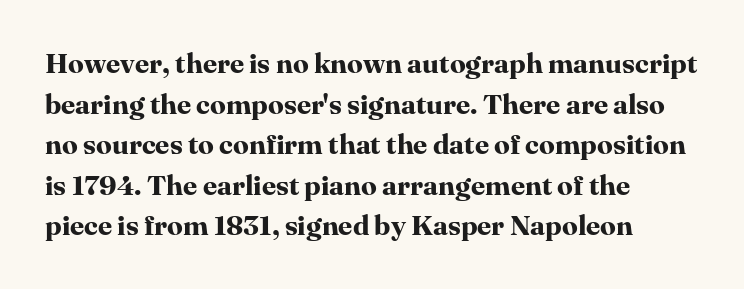
Whoever set this chose a conventional vertical rhythm. The lines in this sample share a left origin and differ only in where they stop. The letters stand straight up with perfectly vertical stems. A serif font was chosen for this passage. No extra tracking has been applied to these lines.
